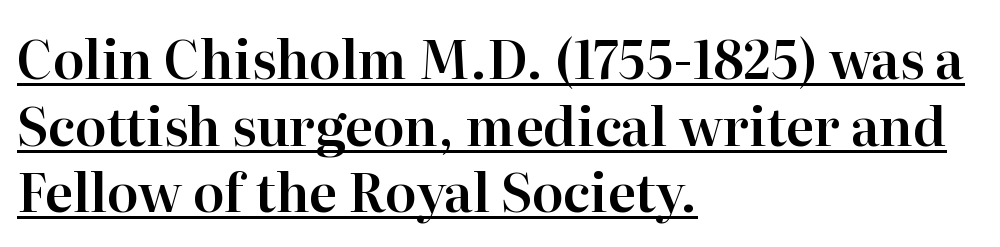
Q: Is the text italic (slanted)? A: No, it is upright.
Q: Is the typeface a serif or a sans-serif typeface? A: Serif.
Q: Is the text underlined? A: Yes.
Q: How is the paragraph aligned? A: Left-aligned.
Q: Is the spacing between letters normal or unusually wide? A: Normal.
Q: Is the spacing between lines tight, normal or loose? A: Normal.
Q: Width (condensed, normal, or wide)? A: Normal.
Q: Stroke contrast? A: High.
Q: x-height? A: Medium.
Q: Monospaced? A: No.
